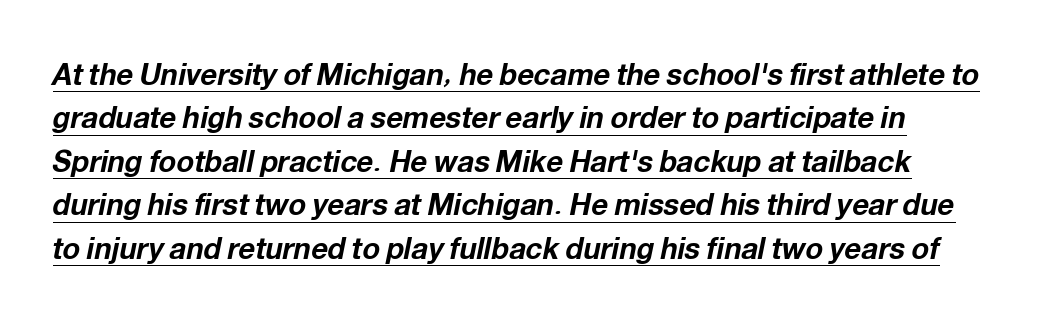
Check the space under the baseline: a stroke is drawn there. Each new line begins a customary step beneath the previous one. Does the lettering tilt? It does — this is italic. The face used here is proportionally spaced, like ordinary book or web type. Characters follow at the spacing the type designer built in.
